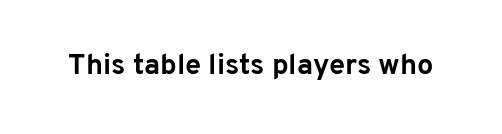
Every stem runs plumb, perpendicular to the baseline. The letters carry no serifs — their stems end cleanly without finishing strokes. The rendering uses natural spacing where letterforms have individual widths. Typographic density is high because the face is bold. Characters follow at the spacing the type designer built in. Any mark beneath the type? The region is blank.
